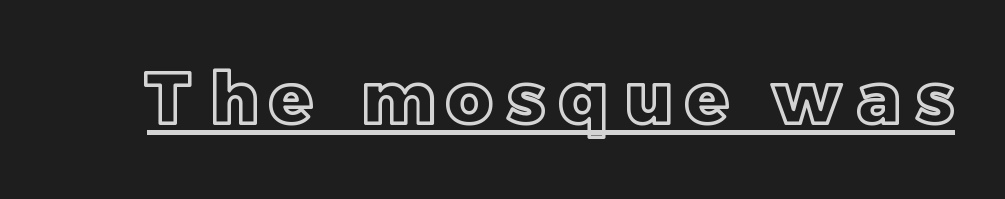
Q: Is the text italic (slanted)? A: No, it is upright.
Q: Is the text underlined? A: Yes.
Q: Is the spacing between letters normal or unusually wide? A: Unusually wide.
Q: Width (condensed, normal, or wide)? A: Normal.
Q: x-height? A: Large.
Q: Monospaced? A: No.
